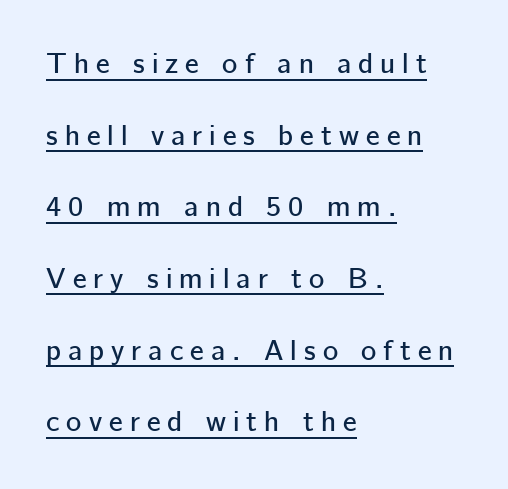
This rendering widens character spacing well past its baseline value. Posture: straight, roman, zero tilt. A typesetter would call this proportional, since set widths differ per character. Does a line run under the words? Yes, clearly. Vertical spacing — loose. Every row of glyphs begins at an identical x-position on the left.
